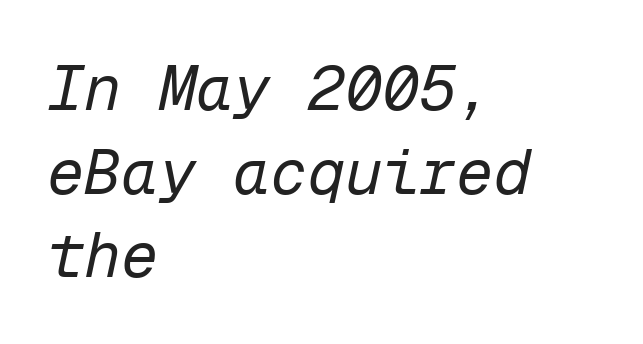
{"italic": "yes", "lean": "right", "slant_degrees": 12, "bold": "no", "weight": "regular", "width": "normal", "stroke_contrast": "low", "x_height": "medium", "monospaced": "yes", "underline": "no", "align": "left", "line_spacing": "normal", "line_spacing_ratio": 1.35, "letter_spacing": "normal", "letter_spacing_em": 0.0, "glyph_px": 62}
